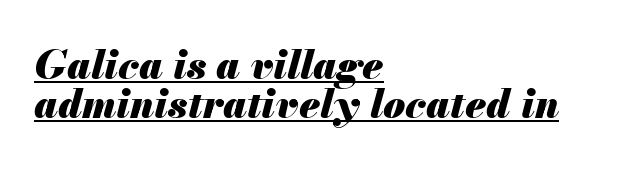
{"italic": "yes", "lean": "right", "slant_degrees": 13, "bold": "yes", "weight": "heavy", "width": "normal", "stroke_contrast": "medium", "x_height": "small", "monospaced": "no", "underline": "yes", "align": "left", "line_spacing": "tight", "line_spacing_ratio": 0.98, "letter_spacing": "normal", "letter_spacing_em": 0.0, "glyph_px": 40}
